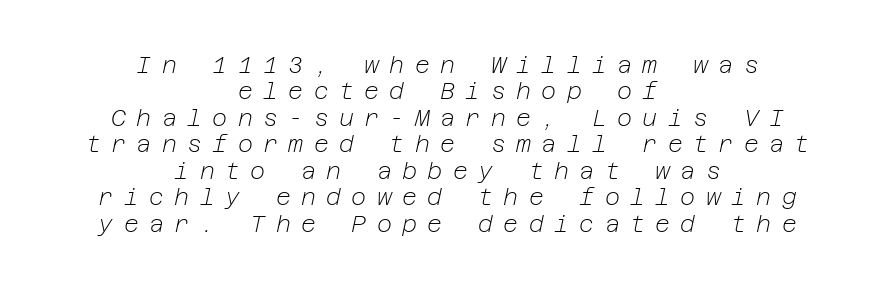
These lines stack symmetrically, like a column narrowing and widening about its center. Tracking here is generous; glyphs stand well apart from one another. The line-height multiplier appears low, near solid setting. Caption: face not bold, strokes unweighted. Italic: yes, the glyphs are oblique.
